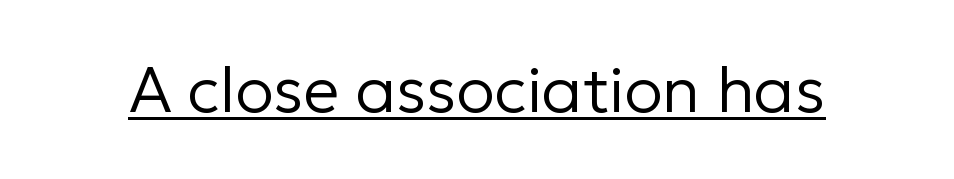
The image shows 64 px regular-weight sans-serif type, upright; set normal letter spacing, underlined; low stroke contrast and a medium x-height.
